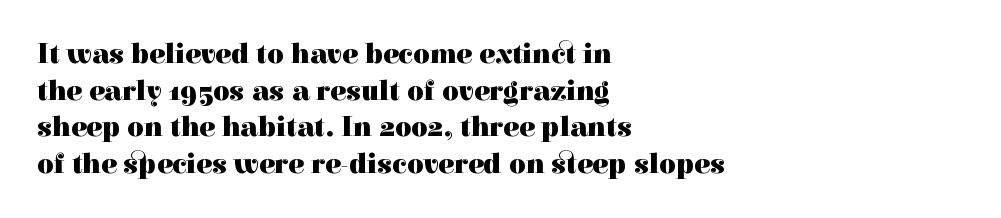
The image shows 29 px heavy serif type, upright; set left-aligned, normal line spacing (1.26x), normal letter spacing, not underlined; a medium x-height.
